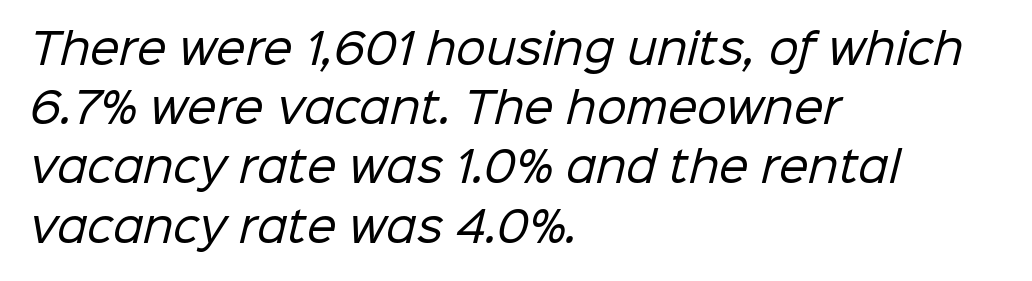
Q: Is the text bold? A: No.
Q: Is the typeface a serif or a sans-serif typeface? A: Sans-serif.
Q: Is the text underlined? A: No.
Q: How is the paragraph aligned? A: Left-aligned.
Q: Is the spacing between letters normal or unusually wide? A: Normal.
Q: Is the spacing between lines tight, normal or loose? A: Normal.
Q: Width (condensed, normal, or wide)? A: Normal.
Q: Stroke contrast? A: Low.
Q: x-height? A: Medium.
Q: Monospaced? A: No.
